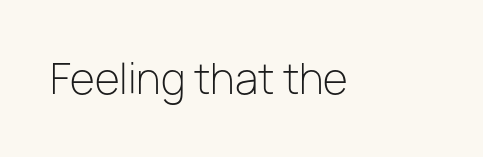
Q: Is the text bold? A: No.
Q: Is the text italic (slanted)? A: No, it is upright.
Q: Is the typeface a serif or a sans-serif typeface? A: Sans-serif.
Q: Is the text underlined? A: No.
Q: Is the spacing between letters normal or unusually wide? A: Normal.
Q: Width (condensed, normal, or wide)? A: Normal.
Q: Stroke contrast? A: Low.
Q: x-height? A: Medium.
Q: Monospaced? A: No.
